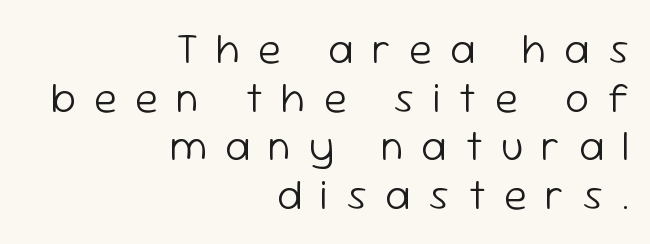
Is the stroke heavy? The answer is a plain regular-or-lighter. A flush-right, rag-left setting is used for this passage. Unlike italic type, these characters show no tilt at all. Font category for this specimen: sans-serif.
